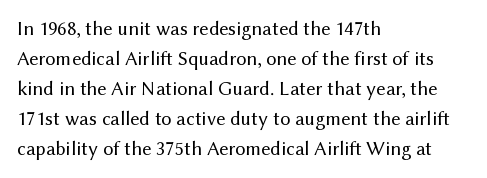
{"italic": "no", "bold": "no", "underline": "no", "align": "left", "line_spacing": "normal", "line_spacing_ratio": 1.5, "letter_spacing": "normal", "letter_spacing_em": 0.0, "glyph_px": 20}
